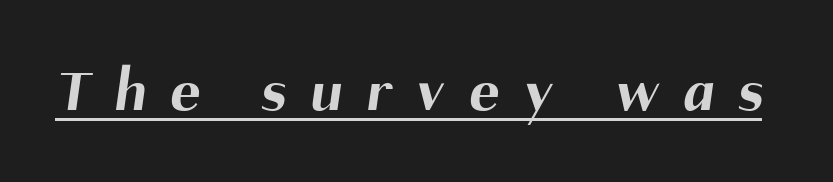
Are there feet on the stems? There aren't — it's a sans. Caption: lettering with a line underneath. Display-style spreading of the glyphs; the letterfit is very open. These lines are rendered in a variable-pitch font. How heavy is the stroke? Heavy — this is a bold.
